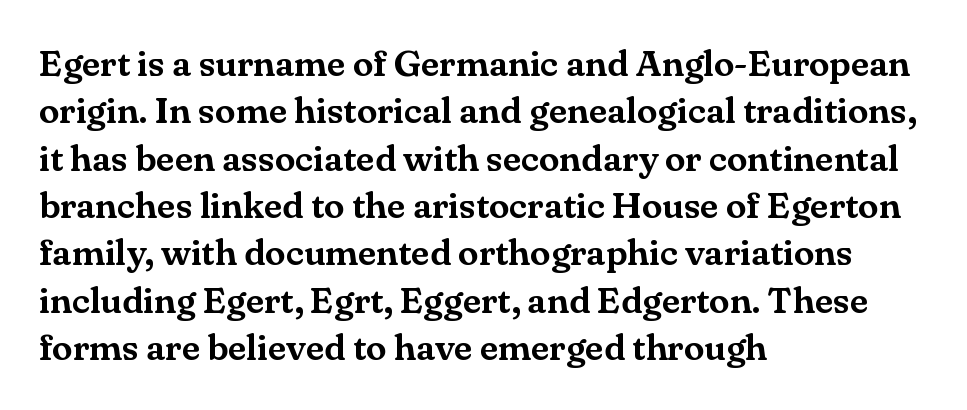
Q: Is the text italic (slanted)? A: No, it is upright.
Q: Is the typeface a serif or a sans-serif typeface? A: Serif.
Q: Is the text underlined? A: No.
Q: How is the paragraph aligned? A: Left-aligned.
Q: Is the spacing between letters normal or unusually wide? A: Normal.
Q: Is the spacing between lines tight, normal or loose? A: Normal.
Q: Width (condensed, normal, or wide)? A: Normal.
Q: Stroke contrast? A: Medium.
Q: x-height? A: Small.
Q: Monospaced? A: No.
